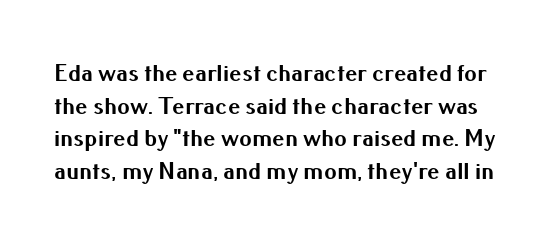
The image shows 25 px bold type, upright; set normal line spacing (1.31x), normal letter spacing, not underlined.
